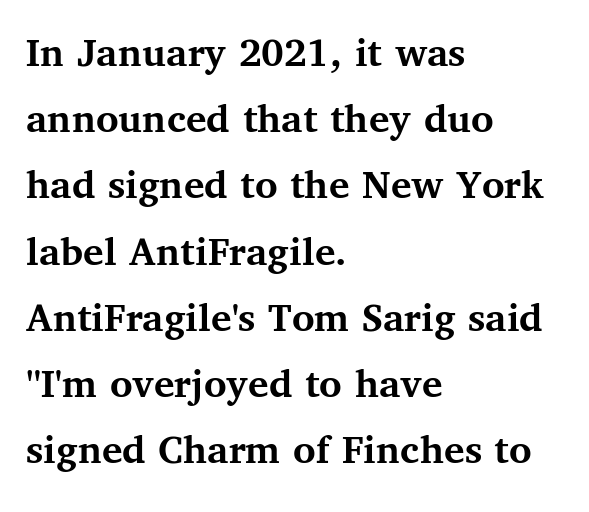
{"serif": "yes", "italic": "no", "bold": "yes", "weight": "semibold", "width": "normal", "stroke_contrast": "medium", "x_height": "medium", "monospaced": "no", "underline": "no", "align": "left", "line_spacing": "normal", "line_spacing_ratio": 1.54, "letter_spacing": "normal", "letter_spacing_em": 0.0, "glyph_px": 43}
